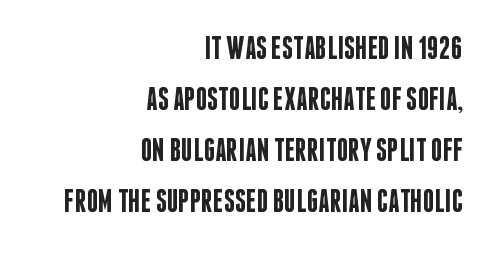
Q: Is the text bold? A: Semi-bold.
Q: Is the text italic (slanted)? A: No, it is upright.
Q: Is the typeface a serif or a sans-serif typeface? A: Sans-serif.
Q: Is the text underlined? A: No.
Q: How is the paragraph aligned? A: Right-aligned.
Q: Is the spacing between letters normal or unusually wide? A: Normal.
Q: Is the spacing between lines tight, normal or loose? A: Normal.
Q: Width (condensed, normal, or wide)? A: Condensed.
Q: Stroke contrast? A: Low.
Q: x-height? A: Large.
Q: Monospaced? A: No.
